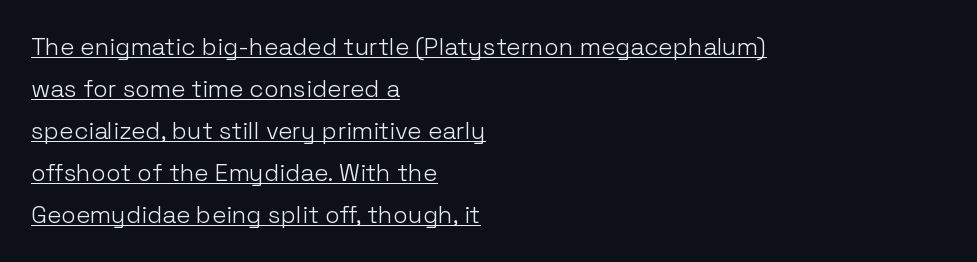
The image shows 24 px text type, upright; set left-aligned, line spacing 1.75x, normal letter spacing, underlined.
